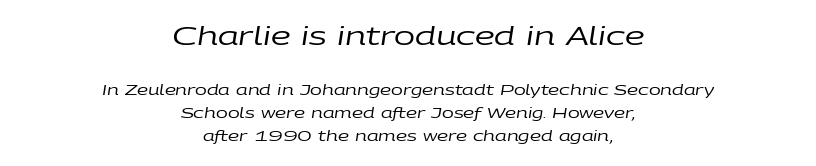
{"italic": "yes", "lean": "right", "slant_degrees": 9, "bold": "no", "underline": "no", "align": "center", "line_spacing": "normal", "line_spacing_ratio": 1.65, "letter_spacing": "normal", "letter_spacing_em": 0.0, "larger_block": "first", "size_ratio": 1.79, "glyph_px": 25}
